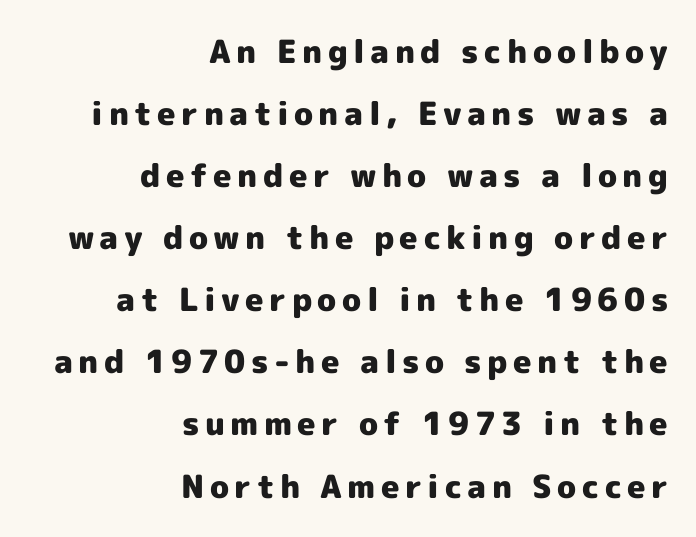
The image shows 32 px heavy sans-serif type, upright; set right-aligned, loose line spacing (1.94x), not underlined; a medium x-height.
